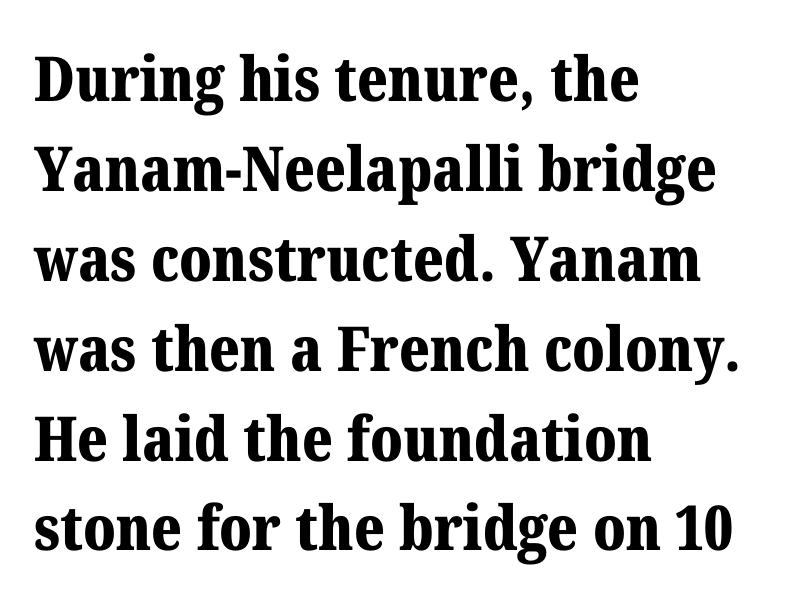
{"serif": "yes", "italic": "no", "bold": "yes", "weight": "bold", "width": "normal", "stroke_contrast": "medium", "x_height": "medium", "monospaced": "no", "underline": "no", "align": "left", "line_spacing": "normal", "line_spacing_ratio": 1.45, "letter_spacing": "normal", "letter_spacing_em": 0.0, "glyph_px": 62}
